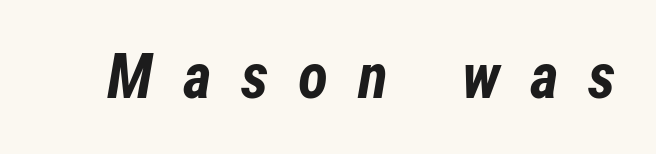
Q: Is the text bold? A: Yes.
Q: Is the text italic (slanted)? A: Yes, it leans right by about 12 degrees.
Q: Is the text underlined? A: No.
Q: Is the spacing between letters normal or unusually wide? A: Unusually wide.
Q: Width (condensed, normal, or wide)? A: Condensed.
Q: Stroke contrast? A: Low.
Q: x-height? A: Medium.
Q: Monospaced? A: No.
